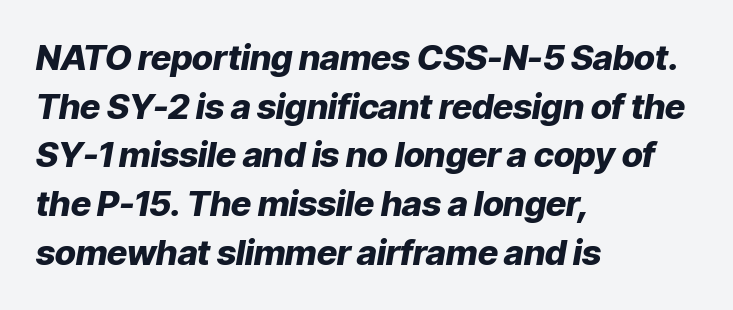
The image shows 35 px heavy type, italic (leaning right); set left-aligned, normal line spacing (1.39x), normal letter spacing, not underlined; low stroke contrast and a medium x-height.
